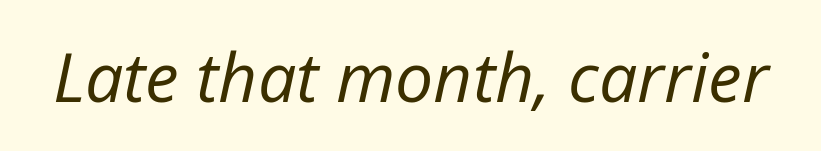
{"italic": "yes", "lean": "right", "slant_degrees": 12, "bold": "no", "weight": "regular", "width": "normal", "stroke_contrast": "low", "x_height": "medium", "monospaced": "no", "underline": "no", "letter_spacing": "normal", "letter_spacing_em": 0.0, "glyph_px": 68}
